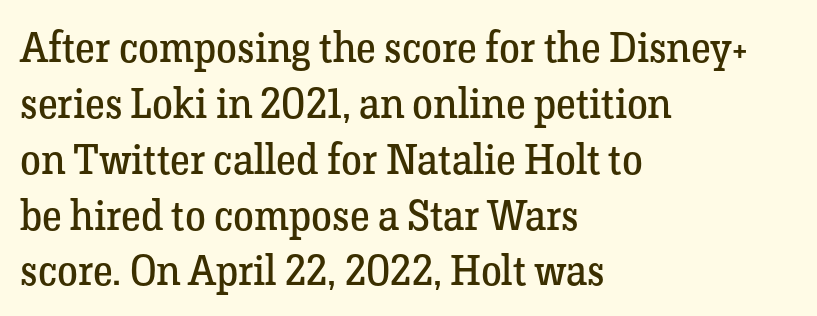
These lines stack with their left ends in a neat column. The typography opts for an upright posture over an oblique one. Is the stroke heavy? The answer is a plain regular-or-lighter. The line-height multiplier appears to be the usual default. Small tapered or slab feet sit at the stroke ends, so this counts as serif.
